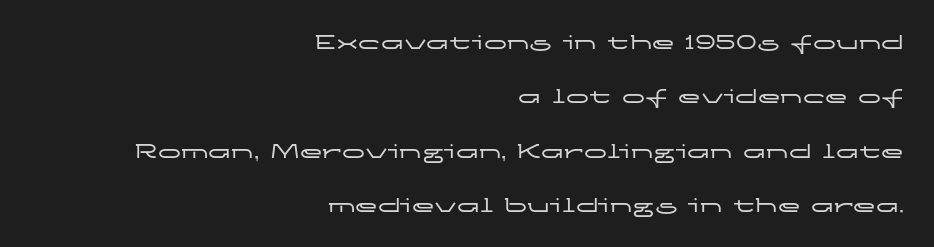
The image shows 23 px text type, upright; set right-aligned, loose line spacing (2.36x), normal letter spacing, not underlined.
